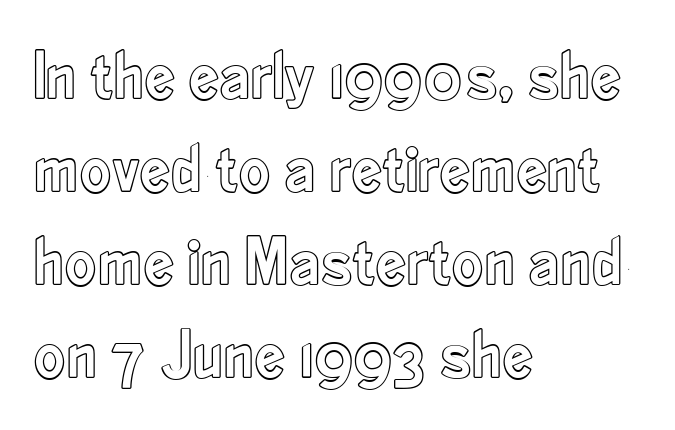
The image shows 68 px condensed type, upright; set left-aligned, normal line spacing (1.37x), normal letter spacing, not underlined; a small x-height.
